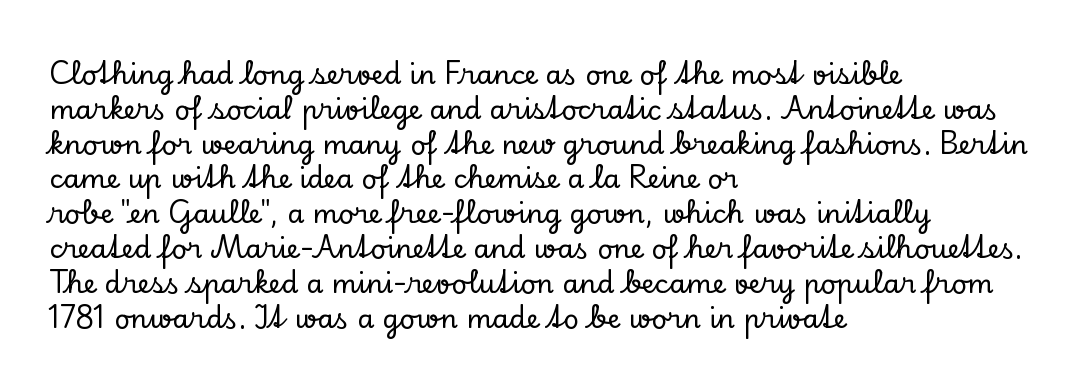
The image shows 27 px text type, upright; set left-aligned, normal line spacing (1.29x), normal letter spacing, not underlined.
